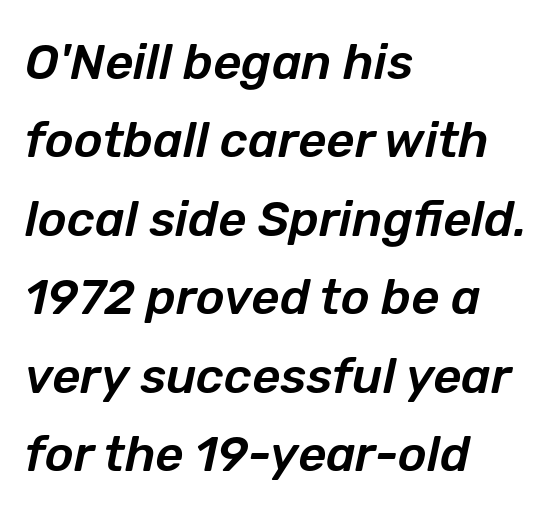
Q: Is the text italic (slanted)? A: Yes, it leans right by about 12 degrees.
Q: Is the text underlined? A: No.
Q: How is the paragraph aligned? A: Left-aligned.
Q: Is the spacing between letters normal or unusually wide? A: Normal.
Q: Is the spacing between lines tight, normal or loose? A: Normal.
Q: Width (condensed, normal, or wide)? A: Normal.
Q: Stroke contrast? A: Low.
Q: x-height? A: Medium.
Q: Monospaced? A: No.
